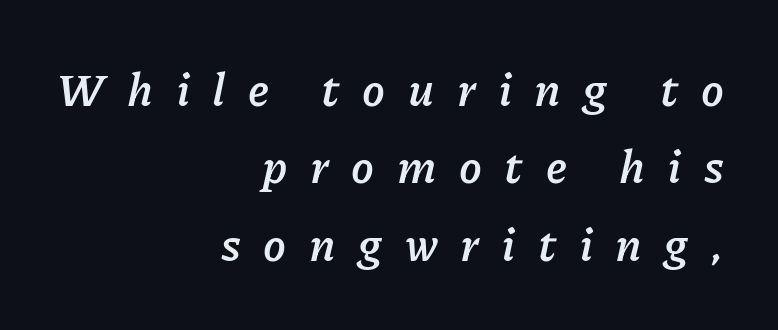
{"italic": "yes", "lean": "right", "slant_degrees": 11, "bold": "yes", "weight": "semibold", "width": "normal", "stroke_contrast": "low", "x_height": "medium", "monospaced": "no", "underline": "no", "align": "right", "line_spacing": "normal", "line_spacing_ratio": 1.68, "letter_spacing": "wide", "letter_spacing_em": 0.49, "glyph_px": 46}
